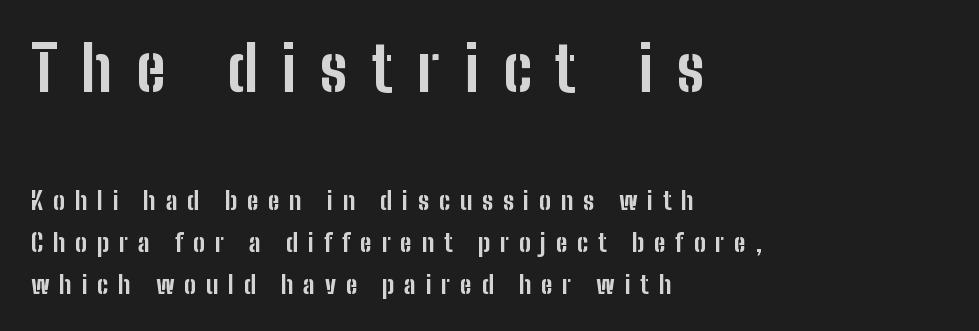
{"serif": "no", "italic": "no", "bold": "yes", "weight": "bold", "width": "condensed", "stroke_contrast": "low", "x_height": "medium", "monospaced": "no", "underline": "no", "align": "left", "line_spacing": "normal", "line_spacing_ratio": 1.68, "letter_spacing": "wide", "letter_spacing_em": 0.39, "larger_block": "first", "size_ratio": 2.48, "glyph_px": 62}
